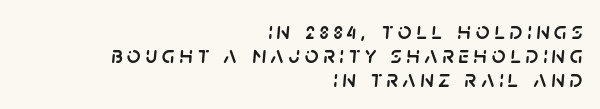
{"italic": "yes", "lean": "right", "slant_degrees": 5, "underline": "no", "align": "right", "line_spacing": "tight", "line_spacing_ratio": 0.99, "glyph_px": 24}
